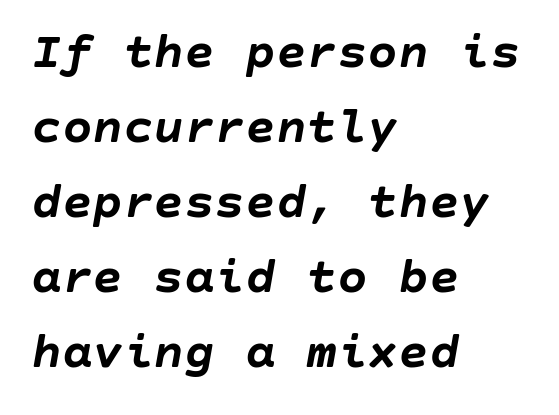
{"italic": "yes", "lean": "right", "slant_degrees": 10, "bold": "yes", "weight": "semibold", "width": "normal", "stroke_contrast": "low", "x_height": "large", "underline": "no", "align": "left", "line_spacing": "normal", "line_spacing_ratio": 1.47, "letter_spacing": "normal", "letter_spacing_em": 0.0, "glyph_px": 51}
